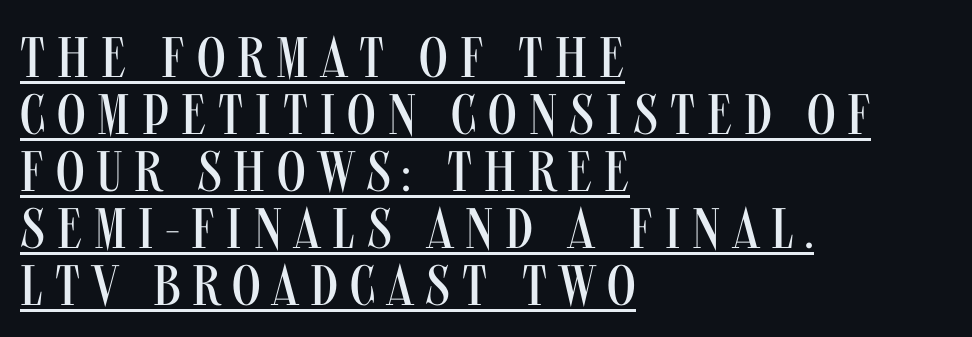
The image shows 57 px regular-weight, condensed sans-serif type, upright; set left-aligned, tight line spacing (1.0x), unusually wide letter spacing (+0.21 em), underlined; medium stroke contrast and a large x-height.
